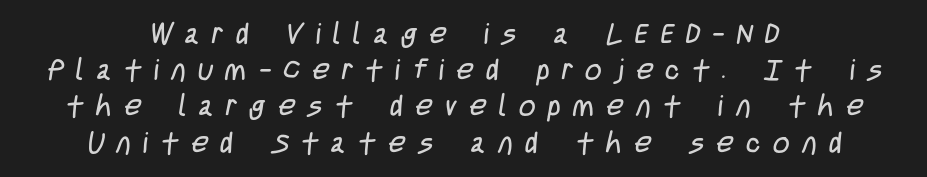
{"serif": "no", "bold": "no", "weight": "regular", "width": "condensed", "stroke_contrast": "low", "x_height": "large", "monospaced": "no", "underline": "no", "align": "center", "line_spacing": "normal", "line_spacing_ratio": 1.25, "letter_spacing": "wide", "letter_spacing_em": 0.43, "glyph_px": 29}
